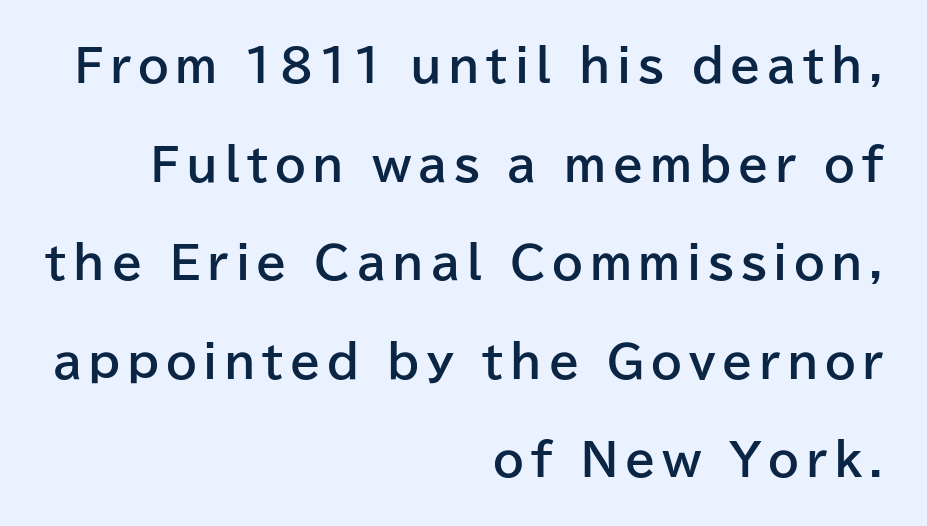
The image shows 44 px bold sans-serif type, upright; set right-aligned, loose line spacing (2.24x), not underlined; low stroke contrast and a medium x-height.
